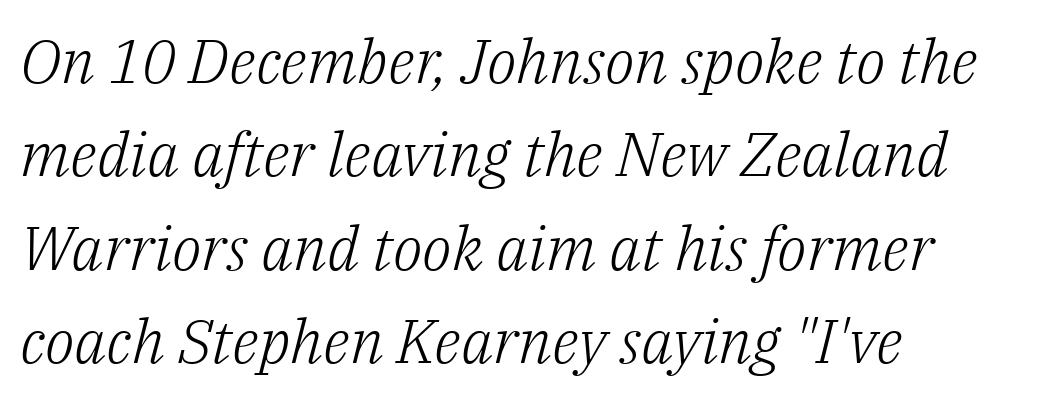
The image shows 61 px light serif type, italic (leaning right); set left-aligned, normal line spacing (1.53x), normal letter spacing, not underlined; low stroke contrast and a medium x-height.
